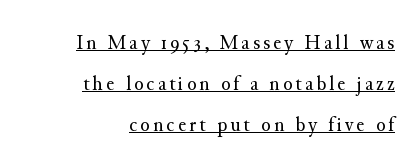
{"italic": "no", "bold": "no", "underline": "yes", "align": "right", "line_spacing_ratio": 1.86, "glyph_px": 22}
